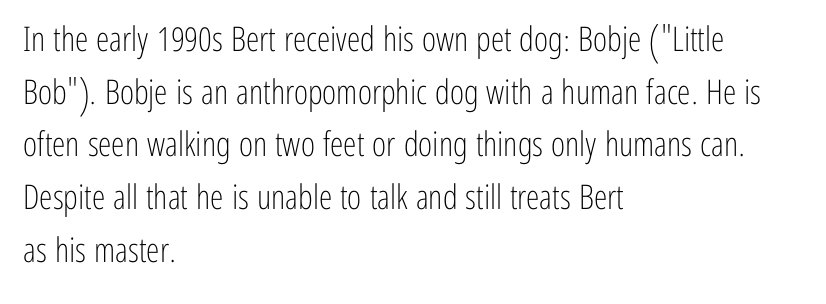
The passage shown has conventional tracking throughout. Each line starts at the same left margin while the right side varies. The font sits on the lighter half of the weight spectrum, regular included. Serifs: no, the terminals of the letterforms are clean. Vertical spacing — default.
